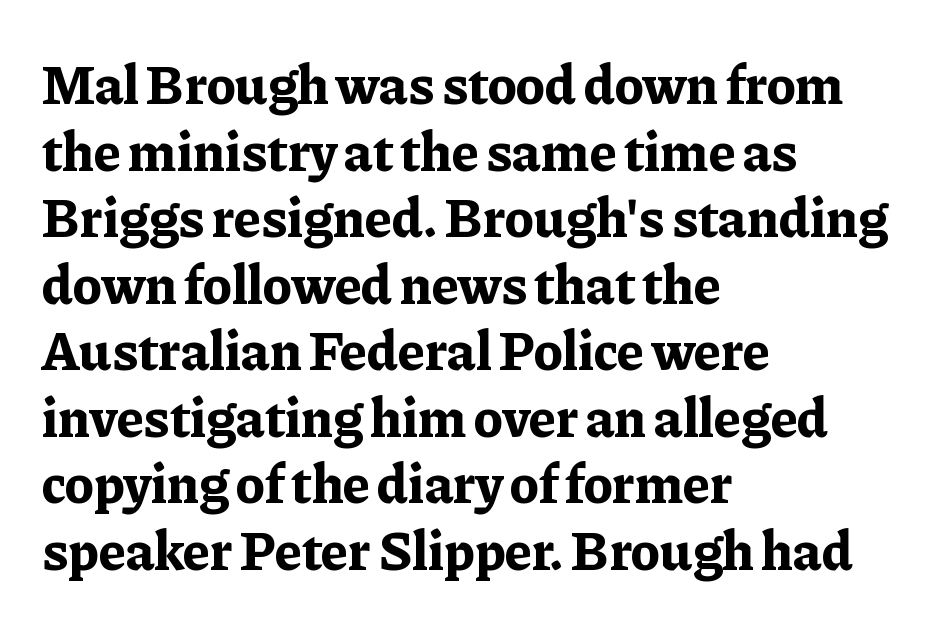
Q: Is the text bold? A: Yes.
Q: Is the text italic (slanted)? A: No, it is upright.
Q: Is the typeface a serif or a sans-serif typeface? A: Serif.
Q: Is the text underlined? A: No.
Q: How is the paragraph aligned? A: Left-aligned.
Q: Is the spacing between letters normal or unusually wide? A: Normal.
Q: Width (condensed, normal, or wide)? A: Normal.
Q: Stroke contrast? A: Low.
Q: x-height? A: Medium.
Q: Monospaced? A: No.
